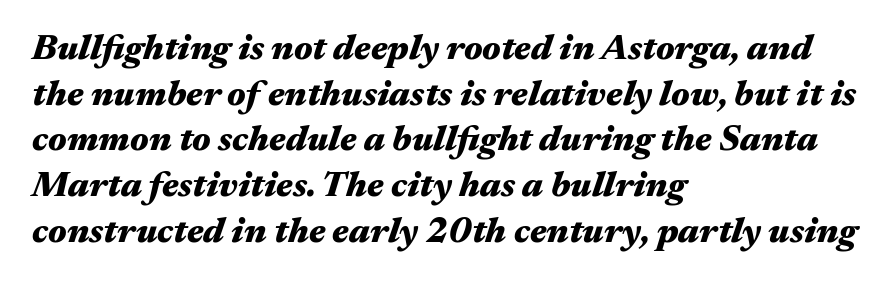
Q: Is the text bold? A: Yes.
Q: Is the text italic (slanted)? A: Yes, it leans right by about 17 degrees.
Q: Is the text underlined? A: No.
Q: How is the paragraph aligned? A: Left-aligned.
Q: Is the spacing between letters normal or unusually wide? A: Normal.
Q: Is the spacing between lines tight, normal or loose? A: Normal.
Q: Width (condensed, normal, or wide)? A: Wide.
Q: Stroke contrast? A: Medium.
Q: x-height? A: Medium.
Q: Monospaced? A: No.
